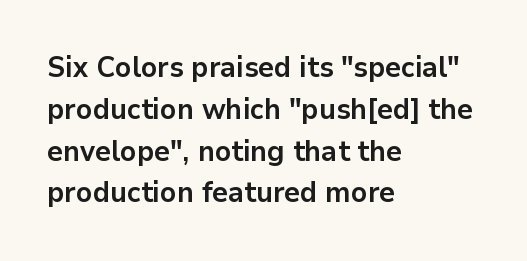
The image shows 29 px bold sans-serif type, upright; set left-aligned, normal line spacing (1.44x), normal letter spacing, not underlined; low stroke contrast and a medium x-height.
